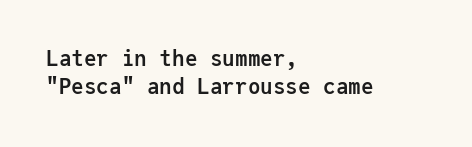
Anything drawn beneath the words? Only blank space. Evenly set lines give the paragraph a standard silhouette. In CSS terms this would be text-align: left. The font's upright variant was chosen for this text. Strokes here are thick enough to call this a true bold.
